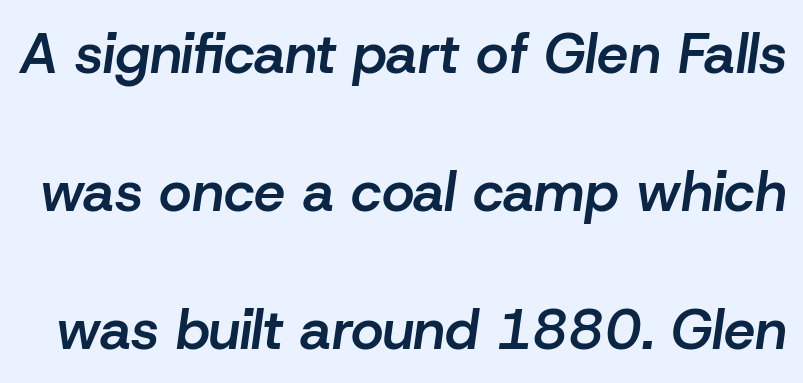
The image shows 56 px semibold type, italic (leaning right); set loose line spacing (2.46x), normal letter spacing, not underlined; low stroke contrast and a medium x-height.
